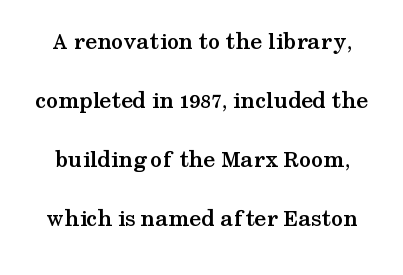
Q: Is the text bold? A: Yes.
Q: Is the text italic (slanted)? A: No, it is upright.
Q: Is the text underlined? A: No.
Q: Is the spacing between letters normal or unusually wide? A: Normal.
Q: Is the spacing between lines tight, normal or loose? A: Loose.
